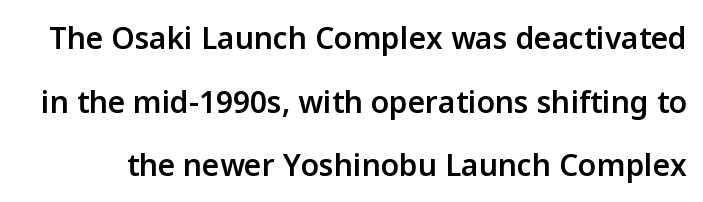
{"serif": "no", "italic": "no", "bold": "semi", "weight": "semibold", "width": "normal", "stroke_contrast": "low", "x_height": "medium", "monospaced": "no", "underline": "no", "line_spacing": "loose", "line_spacing_ratio": 2.12, "letter_spacing": "normal", "letter_spacing_em": 0.0, "glyph_px": 30}
